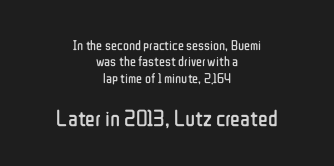
Q: Is the text bold? A: No.
Q: Is the text italic (slanted)? A: No, it is upright.
Q: Is the text underlined? A: No.
Q: How is the paragraph aligned? A: Centered.
Q: Is the spacing between letters normal or unusually wide? A: Normal.
Q: Which block of text is set in a larger size, the first (top) or the second (bottom)? A: The second (bottom) one.
